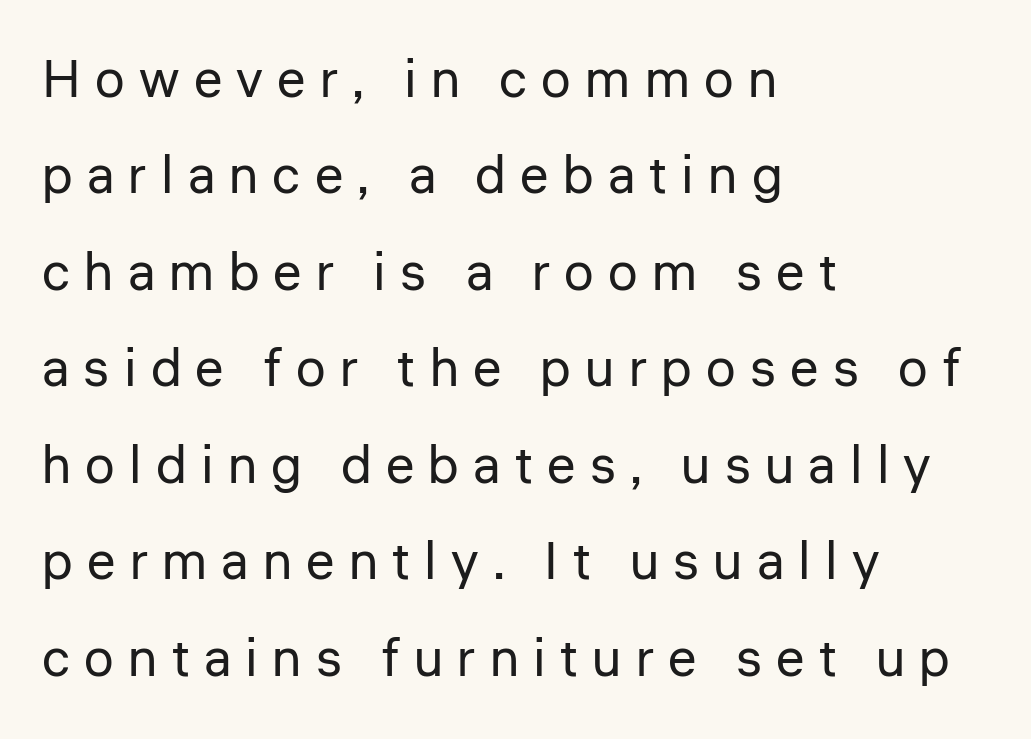
The image shows 53 px regular-weight sans-serif type, upright; set left-aligned, line spacing 1.82x, unusually wide letter spacing (+0.27 em), not underlined; low stroke contrast and a medium x-height.
